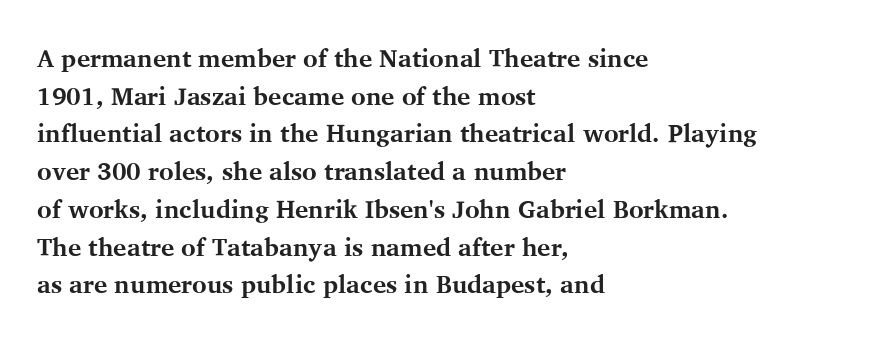
Students, note that the glyphs here touch the page at normal intervals. The vertical gap from one line to the next is medium. The lettering stays uniformly vertical, giving the passage a roman look. The lines are quadded left. Heft: maximum for text — a bold. Type without underlining.
